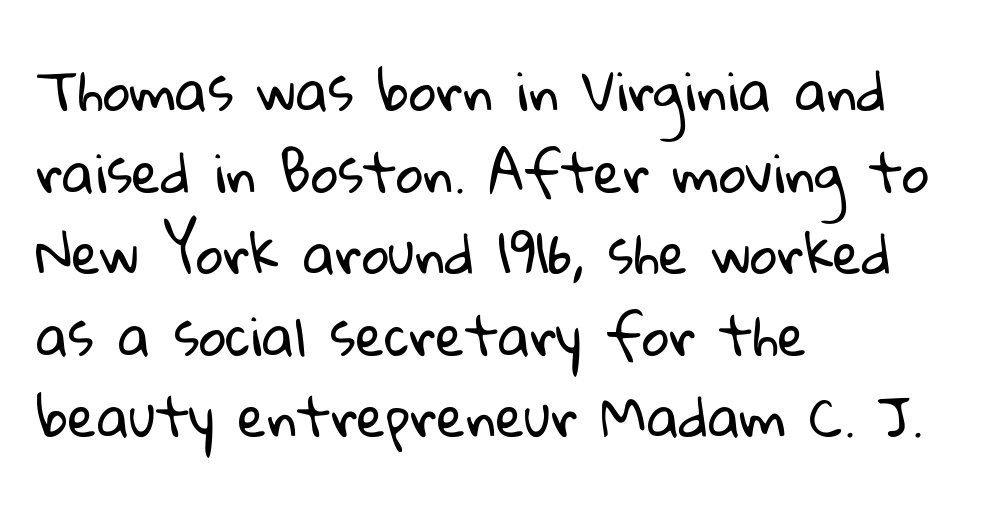
Q: Is the text bold? A: No.
Q: Is the typeface a serif or a sans-serif typeface? A: Sans-serif.
Q: Is the text underlined? A: No.
Q: How is the paragraph aligned? A: Left-aligned.
Q: Is the spacing between letters normal or unusually wide? A: Normal.
Q: Is the spacing between lines tight, normal or loose? A: Normal.
Q: Width (condensed, normal, or wide)? A: Normal.
Q: Stroke contrast? A: Low.
Q: x-height? A: Medium.
Q: Monospaced? A: No.
